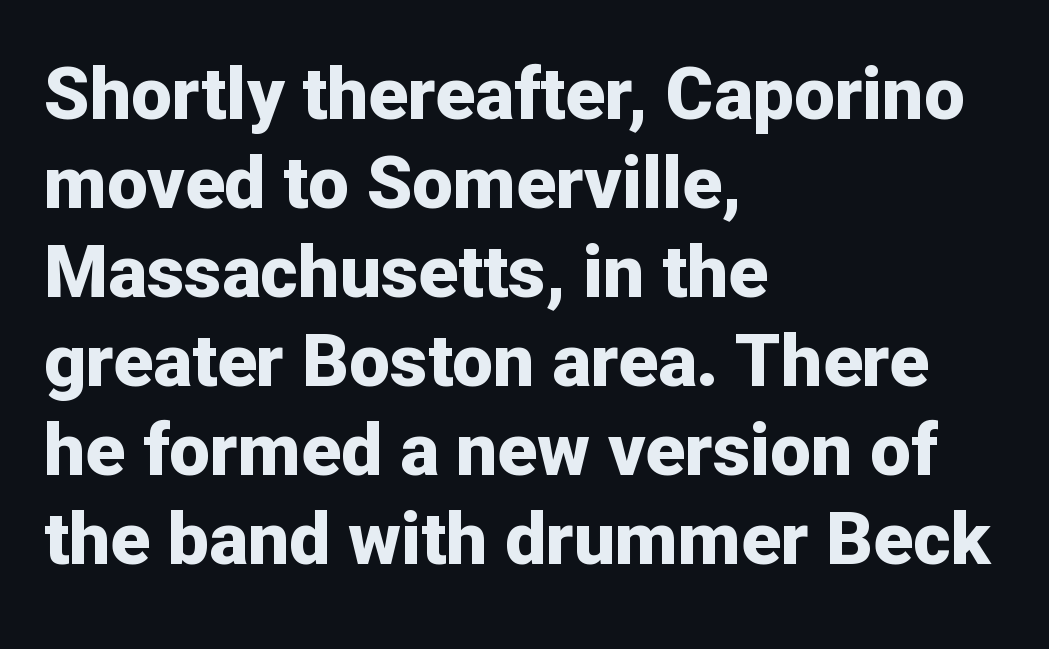
{"serif": "no", "italic": "no", "bold": "yes", "weight": "bold", "width": "normal", "stroke_contrast": "low", "x_height": "medium", "monospaced": "no", "underline": "no", "align": "left", "line_spacing_ratio": 1.22, "letter_spacing": "normal", "letter_spacing_em": 0.0, "glyph_px": 73}
